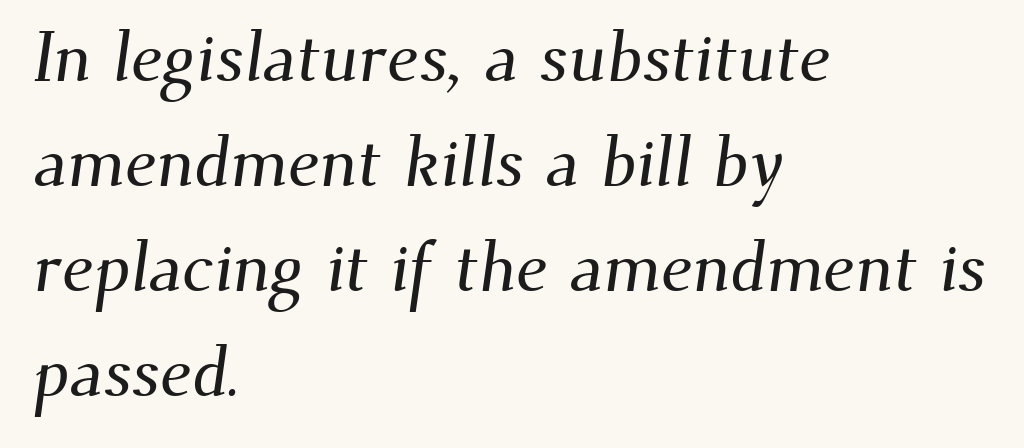
Q: Is the typeface a serif or a sans-serif typeface? A: Serif.
Q: Is the text underlined? A: No.
Q: How is the paragraph aligned? A: Left-aligned.
Q: Is the spacing between letters normal or unusually wide? A: Normal.
Q: Is the spacing between lines tight, normal or loose? A: Normal.
Q: Width (condensed, normal, or wide)? A: Normal.
Q: Stroke contrast? A: Medium.
Q: x-height? A: Small.
Q: Monospaced? A: No.
